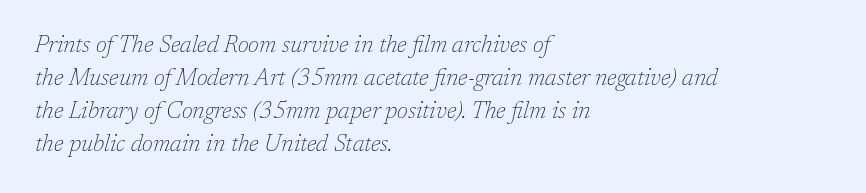
{"italic": "yes", "lean": "right", "slant_degrees": 17, "bold": "no", "underline": "no", "align": "left", "line_spacing": "normal", "line_spacing_ratio": 1.43, "letter_spacing": "normal", "letter_spacing_em": 0.0, "glyph_px": 23}
